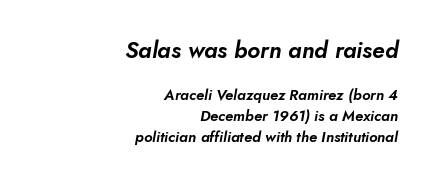
The image shows 23 px text type, italic (leaning right); set right-aligned, normal line spacing (1.39x), normal letter spacing, not underlined; the first (top) block is 1.53x larger.
